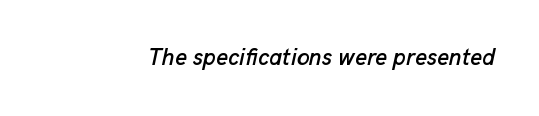
The image shows 23 px text type, italic (leaning right); set normal letter spacing, not underlined.
